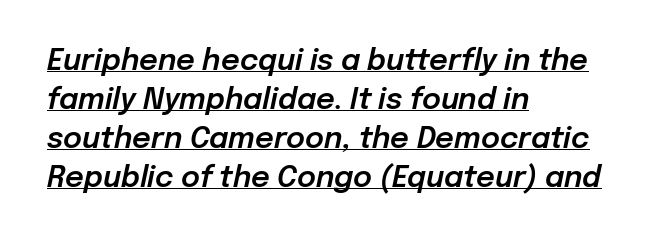
{"italic": "yes", "lean": "right", "slant_degrees": 12, "width": "normal", "stroke_contrast": "low", "x_height": "medium", "monospaced": "no", "underline": "yes", "align": "left", "line_spacing": "normal", "line_spacing_ratio": 1.34, "letter_spacing": "normal", "letter_spacing_em": 0.0, "glyph_px": 29}
